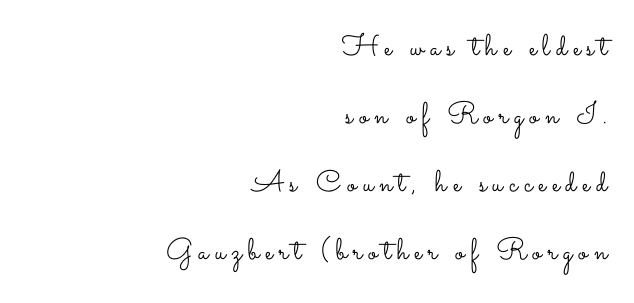
Q: Is the text bold? A: No.
Q: Is the text italic (slanted)? A: Yes.
Q: Is the text underlined? A: No.
Q: How is the paragraph aligned? A: Right-aligned.
Q: Is the spacing between letters normal or unusually wide? A: Unusually wide.
Q: Is the spacing between lines tight, normal or loose? A: Loose.
Q: Width (condensed, normal, or wide)? A: Wide.
Q: Stroke contrast? A: Low.
Q: x-height? A: Small.
Q: Monospaced? A: No.
